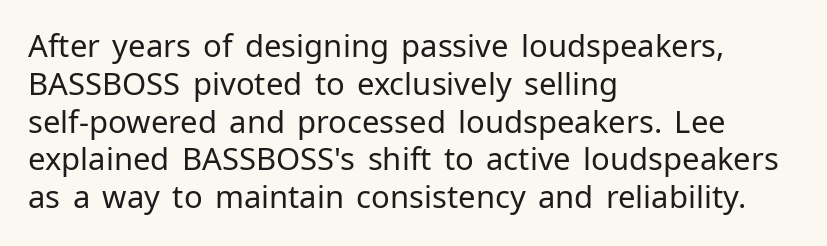
The image shows 31 px regular-weight sans-serif type, upright; set left-aligned, line spacing 1.22x, normal letter spacing, not underlined; low stroke contrast and a medium x-height.
